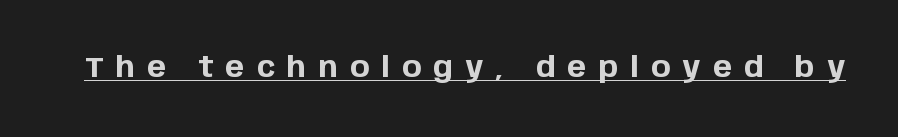
Q: Is the text bold? A: Yes.
Q: Is the text italic (slanted)? A: No, it is upright.
Q: Is the typeface a serif or a sans-serif typeface? A: Sans-serif.
Q: Is the text underlined? A: Yes.
Q: Is the spacing between letters normal or unusually wide? A: Unusually wide.
Q: Width (condensed, normal, or wide)? A: Normal.
Q: Stroke contrast? A: Low.
Q: x-height? A: Large.
Q: Monospaced? A: No.
